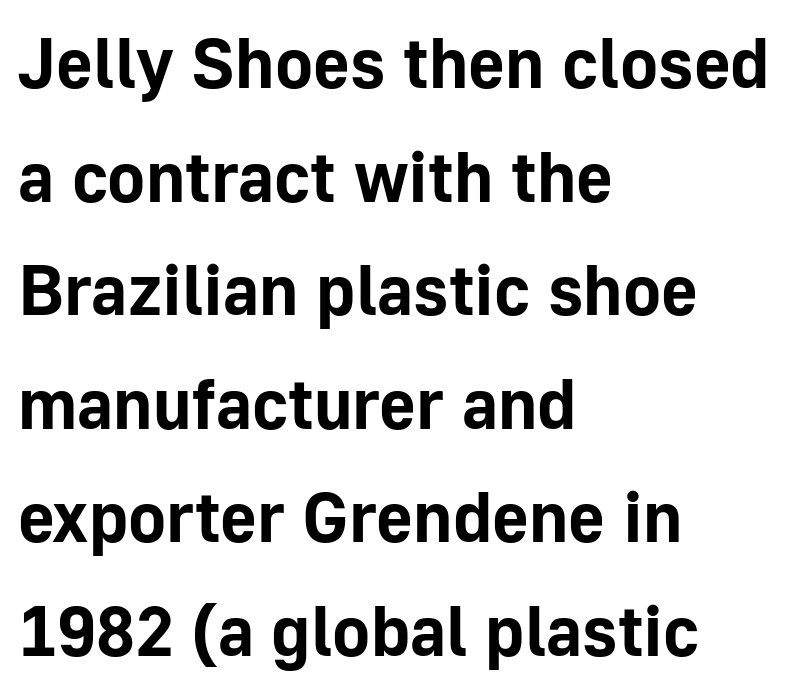
{"serif": "no", "italic": "no", "bold": "yes", "weight": "bold", "width": "normal", "stroke_contrast": "low", "x_height": "medium", "monospaced": "no", "underline": "no", "align": "left", "line_spacing": "normal", "line_spacing_ratio": 1.6, "letter_spacing": "normal", "letter_spacing_em": 0.0, "glyph_px": 71}
